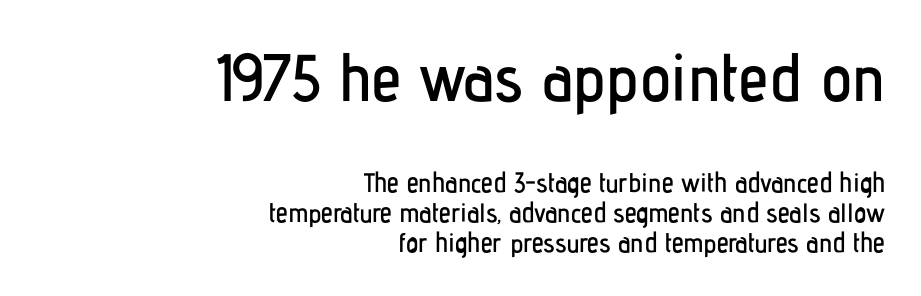
{"serif": "no", "italic": "no", "width": "condensed", "stroke_contrast": "low", "x_height": "medium", "monospaced": "no", "underline": "no", "align": "right", "line_spacing": "tight", "line_spacing_ratio": 1.12, "letter_spacing": "normal", "letter_spacing_em": 0.0, "larger_block": "first", "size_ratio": 2.48, "glyph_px": 67}
